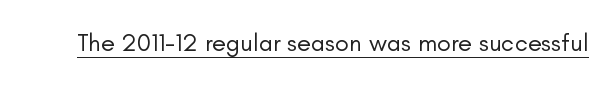
{"italic": "no", "bold": "no", "underline": "yes", "letter_spacing": "normal", "letter_spacing_em": 0.0, "glyph_px": 25}
